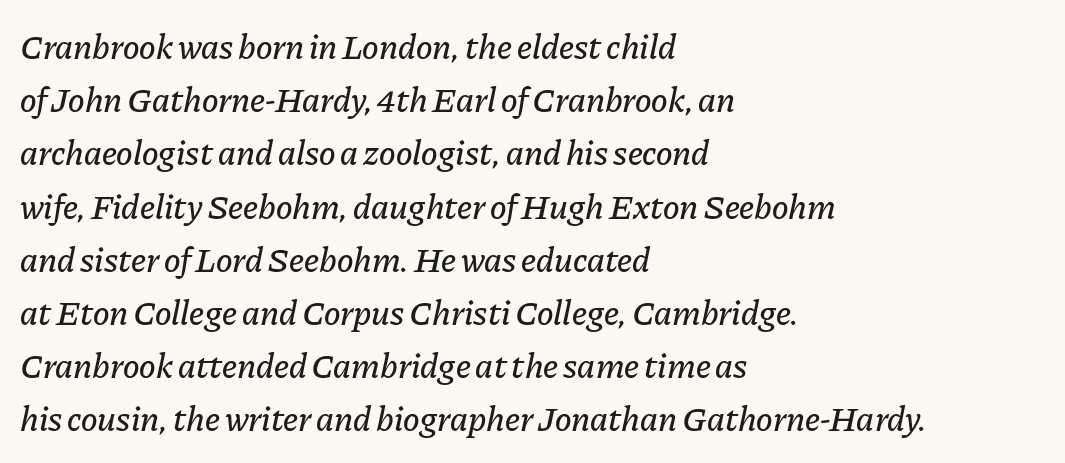
The rendering applies a slant to the glyphs. Regarding leading, the lines here are spaced in the standard way. Looks like regular typesetting: each glyph gets only the width it needs. Descenders are the only things crossing below the line. In terms of letterspacing, this is plain default setting.
